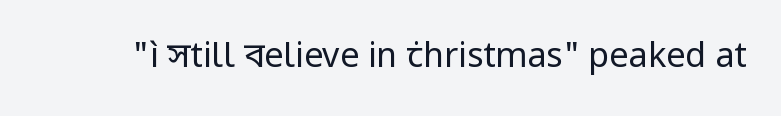
{"serif": "no", "italic": "no", "bold": "no", "weight": "regular", "width": "normal", "stroke_contrast": "low", "x_height": "medium", "monospaced": "no", "underline": "no", "letter_spacing": "normal", "letter_spacing_em": 0.0, "glyph_px": 34}
